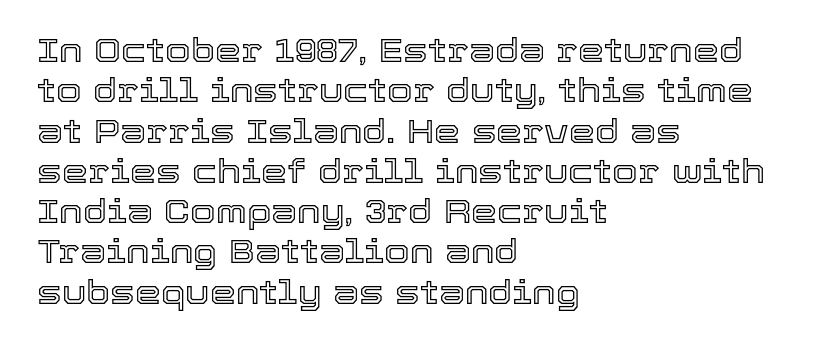
Q: Is the text italic (slanted)? A: No, it is upright.
Q: Is the text underlined? A: No.
Q: How is the paragraph aligned? A: Left-aligned.
Q: Is the spacing between letters normal or unusually wide? A: Normal.
Q: Width (condensed, normal, or wide)? A: Normal.
Q: x-height? A: Medium.
Q: Monospaced? A: No.
